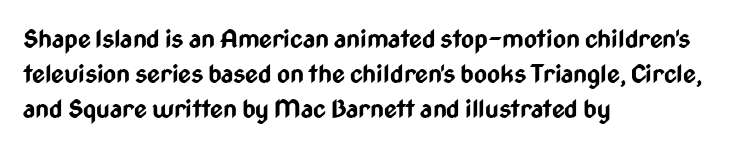
Here the glyphs are tracked normally, forming tight word shapes. Posture: upright roman. Plain, unruled lines of type. Leading matches the norm, producing a regular column.
